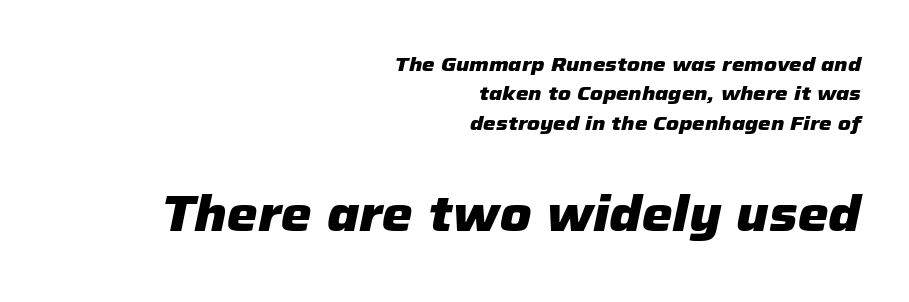
The image shows 49 px heavy type, italic (leaning right); set right-aligned, normal line spacing (1.47x), normal letter spacing, not underlined; the second (bottom) block is 2.45x larger; low stroke contrast and a medium x-height.
